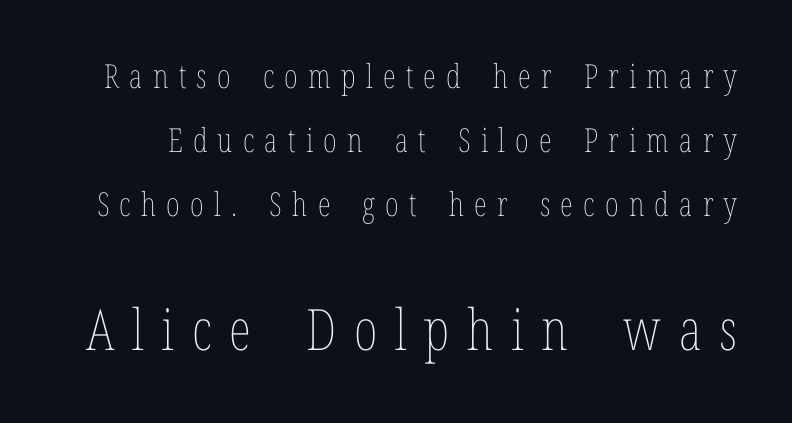
The image shows 57 px thin, condensed type, upright; set loose line spacing (1.94x), unusually wide letter spacing (+0.31 em), not underlined; the second (bottom) block is 1.73x larger; low stroke contrast and a medium x-height.
